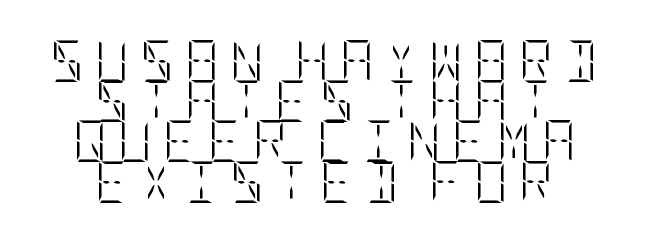
Nope, not italic — everything's standing straight. No letter is thick-stroked: the sample isn't bold. This sample trades vertical openness for compactness between lines. The strip under each line holds only bare page. The tracking reads as deliberately expanded to a designer's eye. Notice how the passage keeps no hard edge, just a central spine.
